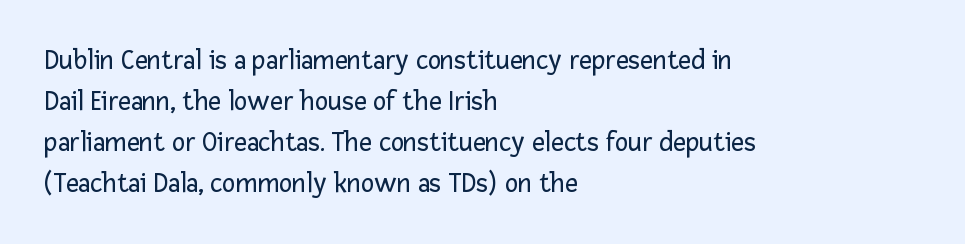
{"serif": "no", "italic": "no", "bold": "no", "weight": "regular", "width": "normal", "stroke_contrast": "low", "x_height": "medium", "monospaced": "no", "underline": "no", "align": "left", "line_spacing": "normal", "line_spacing_ratio": 1.46, "letter_spacing": "normal", "letter_spacing_em": 0.0, "glyph_px": 28}
